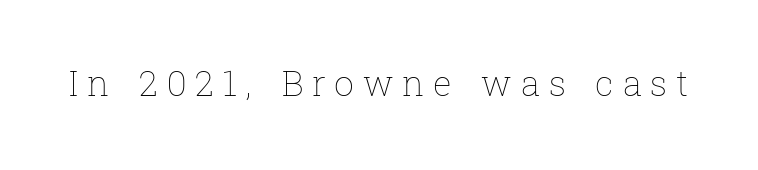
Q: Is the text bold? A: No.
Q: Is the text italic (slanted)? A: No, it is upright.
Q: Is the text underlined? A: No.
Q: Is the spacing between letters normal or unusually wide? A: Unusually wide.
Q: Width (condensed, normal, or wide)? A: Normal.
Q: Stroke contrast? A: Low.
Q: x-height? A: Medium.
Q: Monospaced? A: No.
